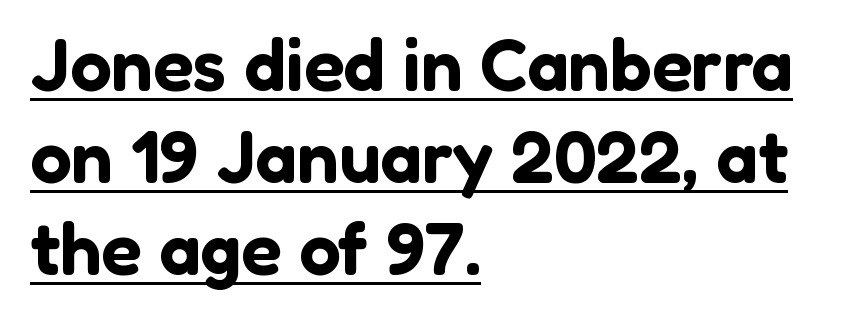
Q: Is the text italic (slanted)? A: No, it is upright.
Q: Is the typeface a serif or a sans-serif typeface? A: Sans-serif.
Q: Is the text underlined? A: Yes.
Q: How is the paragraph aligned? A: Left-aligned.
Q: Is the spacing between letters normal or unusually wide? A: Normal.
Q: Width (condensed, normal, or wide)? A: Normal.
Q: Stroke contrast? A: Low.
Q: x-height? A: Medium.
Q: Monospaced? A: No.
